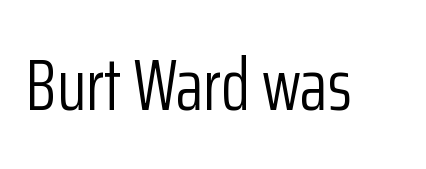
Each word holds together tightly as a unit, with standard inter-letter gaps. The weight would be labelled regular, book, light, or lighter still. Here the designer chose a conventional face with non-uniform glyph widths. This sample uses a sans-serif face. Only glyphs here, with clear space below each row. Ordinary non-slanted type is in use.
